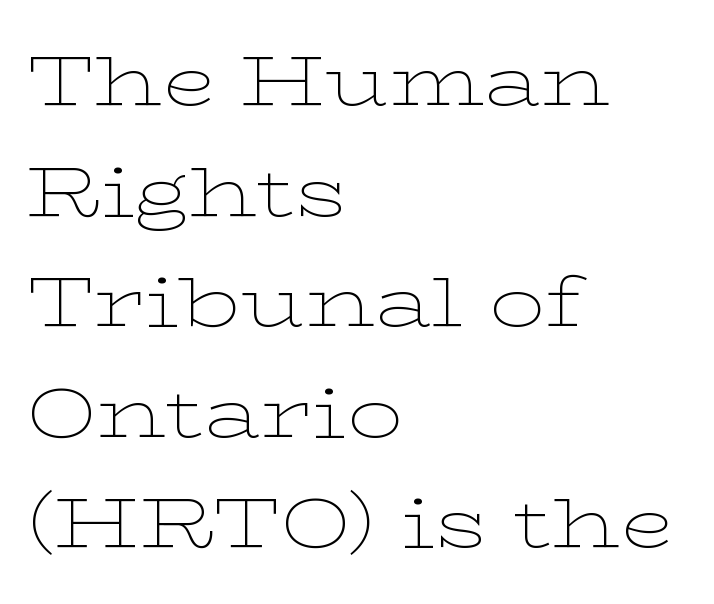
Think of a printed novel: that variable character pitch is what you see here. Glyph-to-glyph distance matches everyday printed text. A roman cut, with each character standing at attention. Unmarked baselines from the first word to the last. The leading is moderate, giving the passage an even texture.
